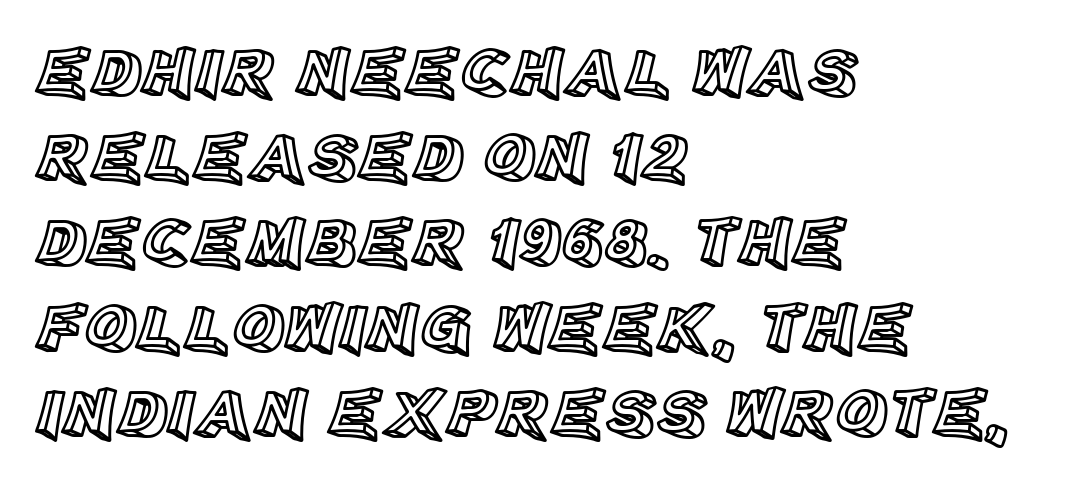
One-word summary of the alignment: left. The face used here is proportionally spaced, like ordinary book or web type. Here the glyphs are tracked normally, forming tight word shapes. The specimen omits any rule beneath the text block's lines.
